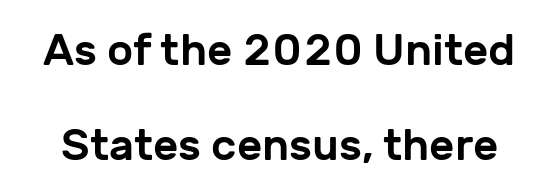
{"serif": "no", "italic": "no", "width": "normal", "stroke_contrast": "low", "x_height": "medium", "monospaced": "no", "underline": "no", "line_spacing": "loose", "line_spacing_ratio": 2.17, "letter_spacing": "normal", "letter_spacing_em": 0.0, "glyph_px": 44}
